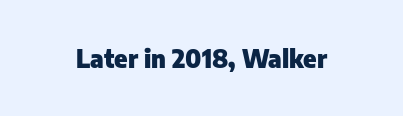
{"italic": "no", "bold": "yes", "underline": "no", "letter_spacing": "normal", "letter_spacing_em": 0.0, "glyph_px": 25}
